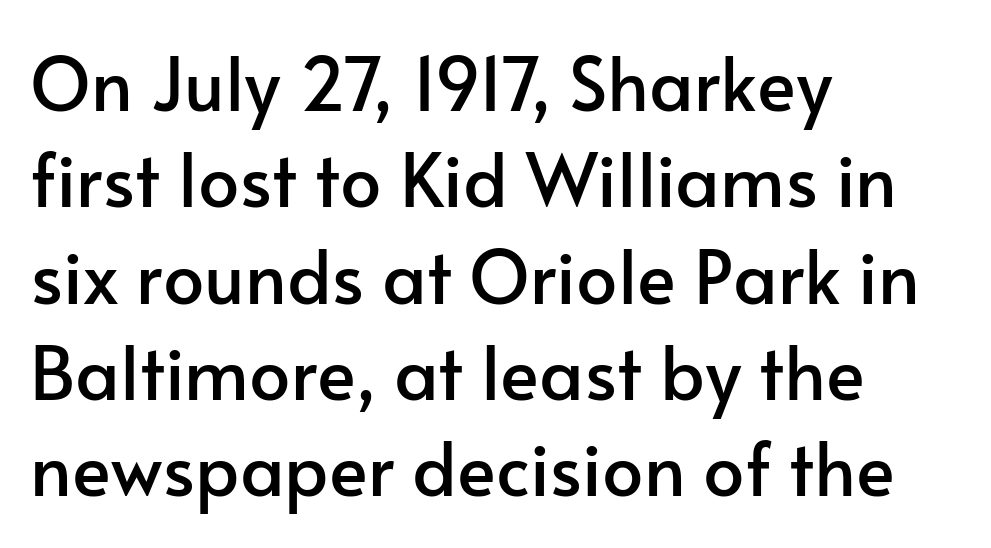
{"serif": "no", "italic": "no", "width": "normal", "stroke_contrast": "low", "x_height": "small", "monospaced": "no", "underline": "no", "align": "left", "line_spacing": "normal", "line_spacing_ratio": 1.32, "letter_spacing": "normal", "letter_spacing_em": 0.0, "glyph_px": 73}
